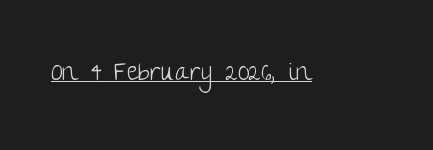
{"italic": "no", "bold": "no", "underline": "yes", "letter_spacing": "normal", "letter_spacing_em": 0.0, "glyph_px": 26}
